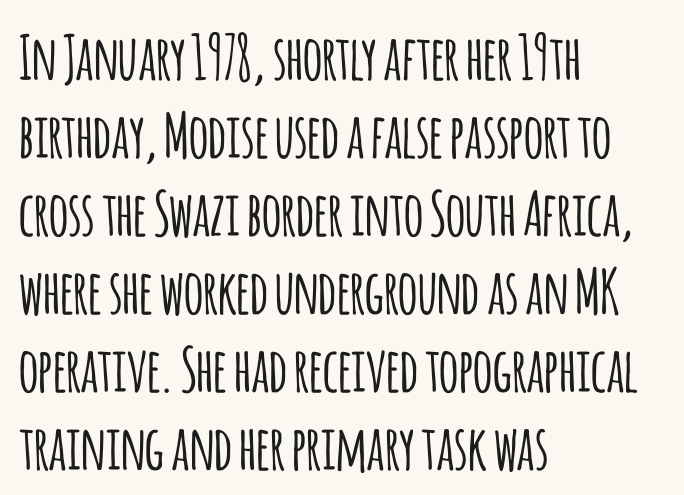
Q: Is the text italic (slanted)? A: No, it is upright.
Q: Is the typeface a serif or a sans-serif typeface? A: Sans-serif.
Q: Is the text underlined? A: No.
Q: How is the paragraph aligned? A: Left-aligned.
Q: Is the spacing between letters normal or unusually wide? A: Normal.
Q: Is the spacing between lines tight, normal or loose? A: Normal.
Q: Width (condensed, normal, or wide)? A: Condensed.
Q: Stroke contrast? A: Low.
Q: x-height? A: Large.
Q: Monospaced? A: No.
